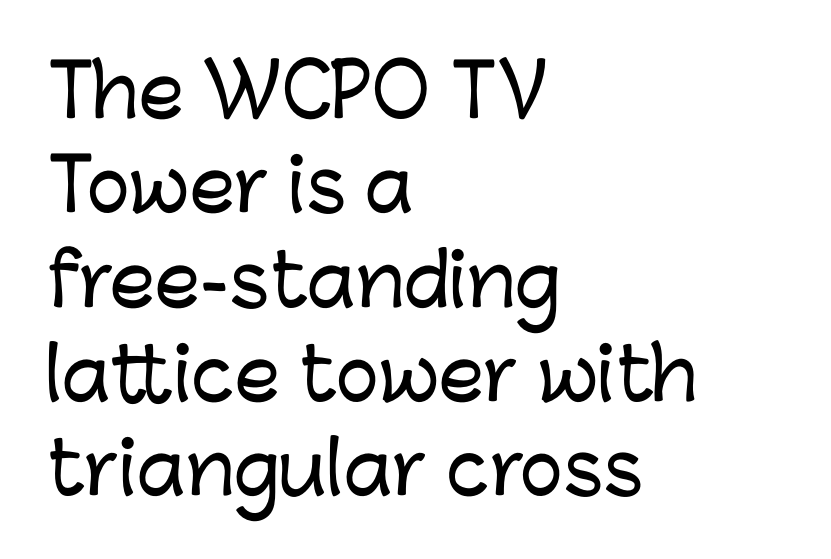
{"serif": "no", "italic": "no", "width": "normal", "stroke_contrast": "low", "x_height": "medium", "monospaced": "no", "underline": "no", "align": "left", "line_spacing": "normal", "line_spacing_ratio": 1.31, "letter_spacing": "normal", "letter_spacing_em": 0.0, "glyph_px": 72}
